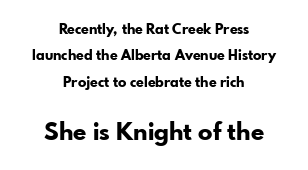
Q: Is the text bold? A: Yes.
Q: Is the text italic (slanted)? A: No, it is upright.
Q: Is the text underlined? A: No.
Q: How is the paragraph aligned? A: Centered.
Q: Is the spacing between letters normal or unusually wide? A: Normal.
Q: Which block of text is set in a larger size, the first (top) or the second (bottom)? A: The second (bottom) one.
